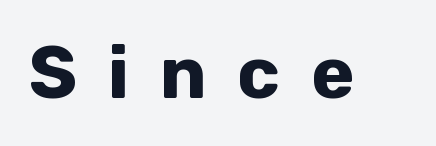
Q: Is the text bold? A: Yes.
Q: Is the text italic (slanted)? A: No, it is upright.
Q: Is the typeface a serif or a sans-serif typeface? A: Sans-serif.
Q: Is the text underlined? A: No.
Q: Is the spacing between letters normal or unusually wide? A: Unusually wide.
Q: Width (condensed, normal, or wide)? A: Normal.
Q: Stroke contrast? A: Low.
Q: x-height? A: Medium.
Q: Monospaced? A: No.
